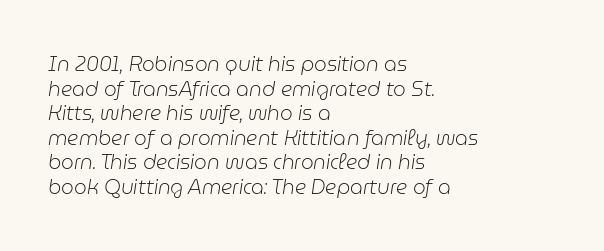
{"italic": "yes", "lean": "right", "slant_degrees": 9, "bold": "no", "underline": "no", "align": "left", "line_spacing_ratio": 1.23, "letter_spacing": "normal", "letter_spacing_em": 0.0, "glyph_px": 20}
